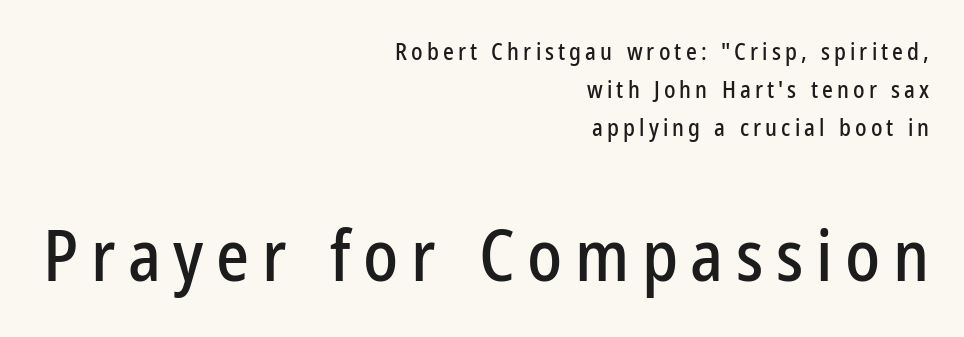
Q: Is the text italic (slanted)? A: No, it is upright.
Q: Is the typeface a serif or a sans-serif typeface? A: Sans-serif.
Q: Is the text underlined? A: No.
Q: How is the paragraph aligned? A: Right-aligned.
Q: Is the spacing between lines tight, normal or loose? A: Normal.
Q: Which block of text is set in a larger size, the first (top) or the second (bottom)? A: The second (bottom) one.
Q: Width (condensed, normal, or wide)? A: Condensed.
Q: Stroke contrast? A: Low.
Q: x-height? A: Medium.
Q: Monospaced? A: No.
